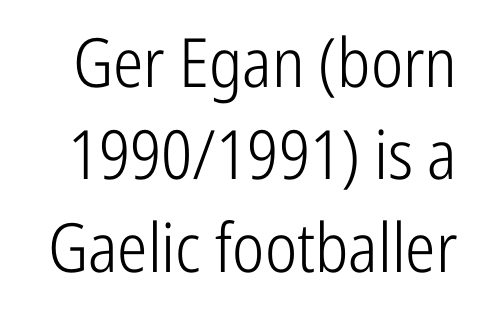
The image shows 68 px light, condensed sans-serif type, upright; set normal line spacing (1.36x), normal letter spacing, not underlined; low stroke contrast and a medium x-height.
